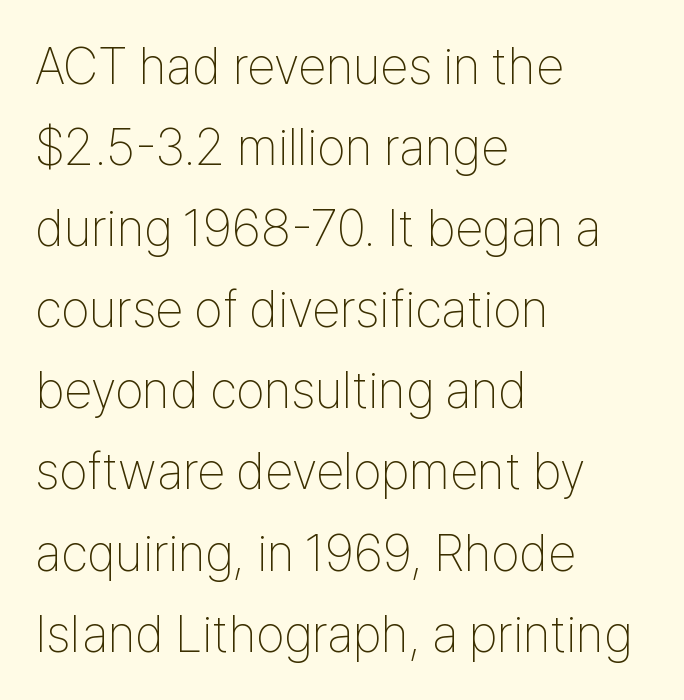
This reads as an unemphasized weight, regular at the heaviest. You could call the tracking neutral — neither tight nor loose. Quick note: interline space is typical. You can tell from the bare stems that sans-serif type was used.
